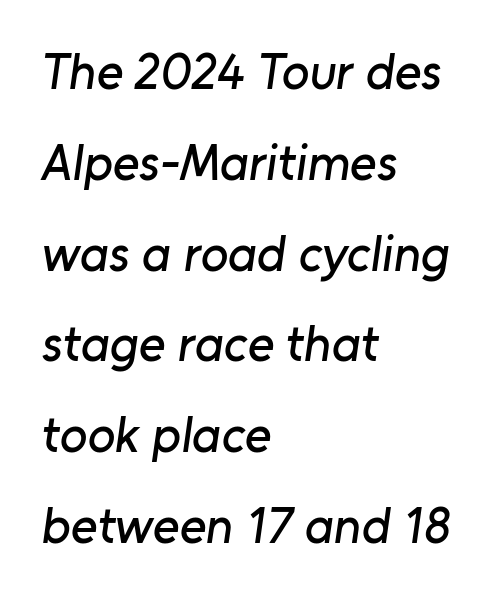
The image shows 51 px sans-serif type; set left-aligned, line spacing 1.78x, normal letter spacing, not underlined; low stroke contrast and a medium x-height.
